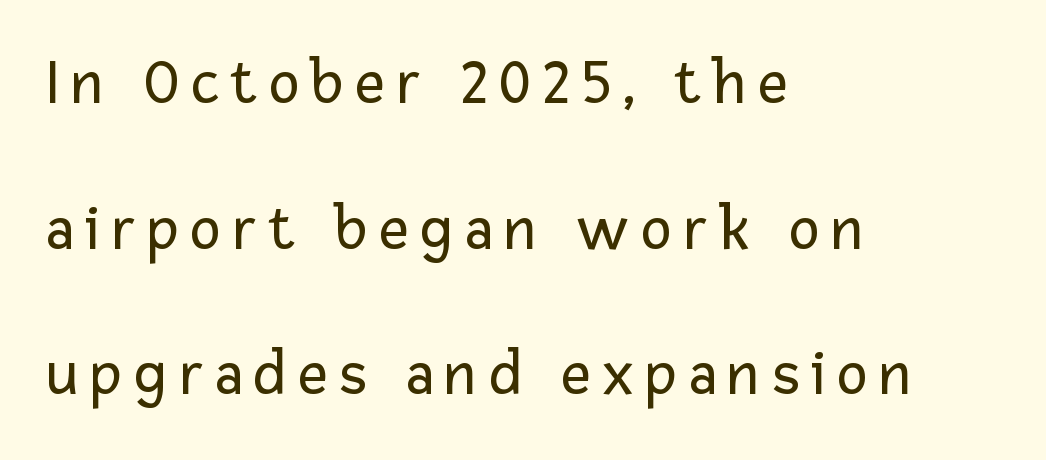
The image shows 65 px regular-weight sans-serif type, upright; set left-aligned, loose line spacing (2.24x), not underlined; low stroke contrast and a medium x-height.
